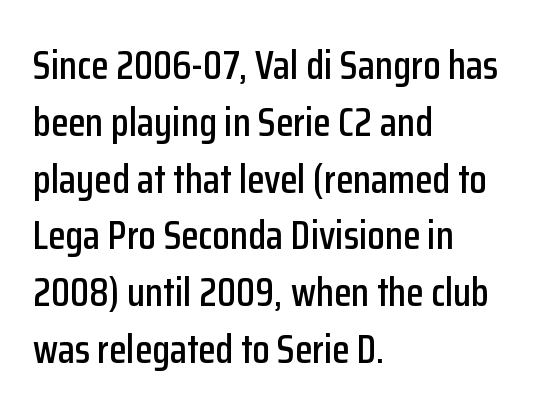
{"serif": "no", "italic": "no", "width": "condensed", "stroke_contrast": "low", "x_height": "medium", "monospaced": "no", "underline": "no", "align": "left", "line_spacing": "normal", "line_spacing_ratio": 1.42, "letter_spacing": "normal", "letter_spacing_em": 0.0, "glyph_px": 40}
